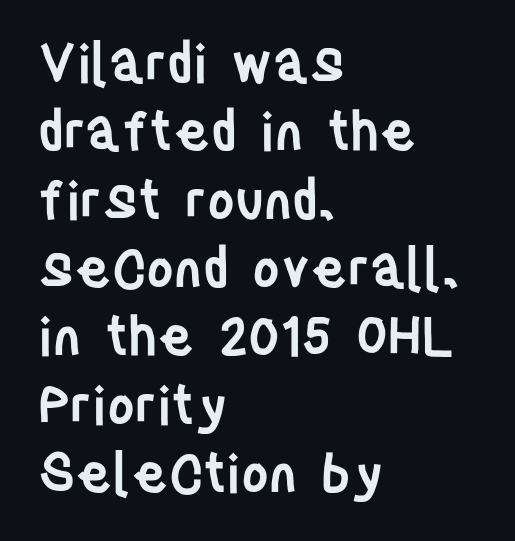
{"serif": "no", "italic": "no", "bold": "semi", "weight": "semibold", "width": "condensed", "stroke_contrast": "low", "x_height": "large", "monospaced": "no", "underline": "no", "align": "left", "line_spacing": "normal", "line_spacing_ratio": 1.29, "letter_spacing": "normal", "letter_spacing_em": 0.0, "glyph_px": 53}
